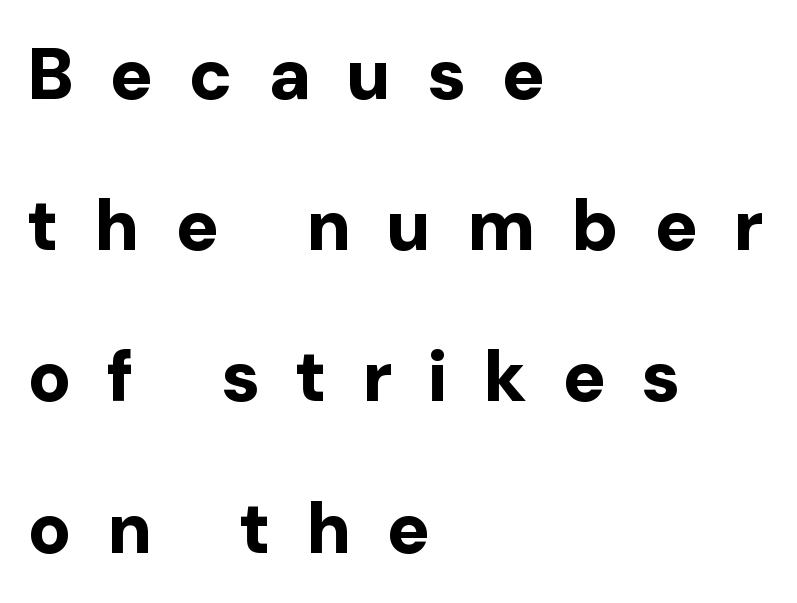
The image shows 72 px bold sans-serif type, upright; set left-aligned, loose line spacing (2.1x), unusually wide letter spacing (+0.49 em), not underlined; low stroke contrast and a medium x-height.
